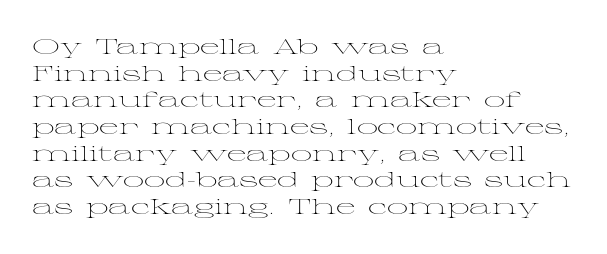
The image shows 21 px text type, upright; set left-aligned, normal line spacing (1.27x), normal letter spacing, not underlined.
